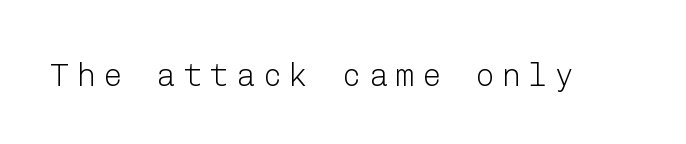
This rendering features lettering with no underline. No letter is thick-stroked: the sample isn't bold. The designer went with a sans here, leaving each stem footless. What stands out about the letter spacing? Its width — letters are far apart.
